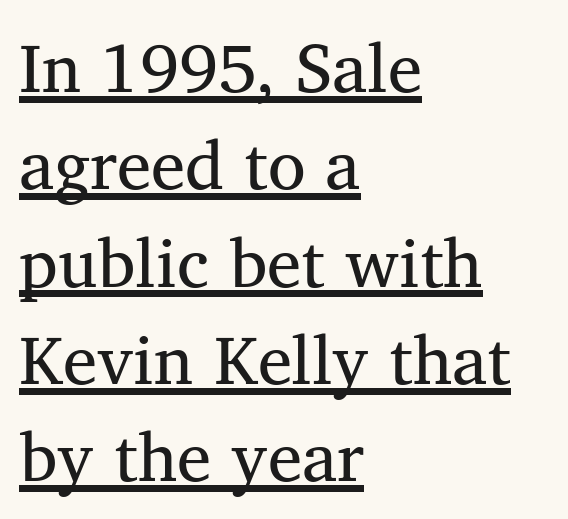
Q: Is the text bold? A: No.
Q: Is the text italic (slanted)? A: No, it is upright.
Q: Is the typeface a serif or a sans-serif typeface? A: Serif.
Q: Is the text underlined? A: Yes.
Q: How is the paragraph aligned? A: Left-aligned.
Q: Is the spacing between letters normal or unusually wide? A: Normal.
Q: Is the spacing between lines tight, normal or loose? A: Normal.
Q: Width (condensed, normal, or wide)? A: Normal.
Q: Stroke contrast? A: Medium.
Q: x-height? A: Medium.
Q: Monospaced? A: No.
